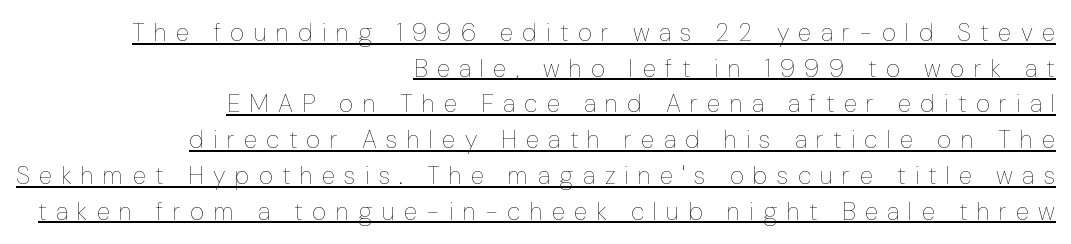
{"italic": "no", "bold": "no", "underline": "yes", "align": "right", "line_spacing": "normal", "line_spacing_ratio": 1.43, "letter_spacing": "wide", "letter_spacing_em": 0.37, "glyph_px": 25}
